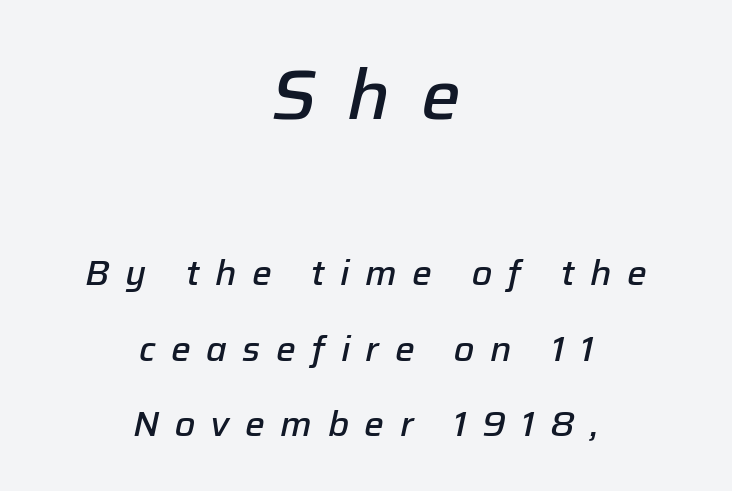
Q: Is the text bold? A: Semi-bold.
Q: Is the text italic (slanted)? A: Yes, it leans right by about 12 degrees.
Q: Is the text underlined? A: No.
Q: How is the paragraph aligned? A: Centered.
Q: Is the spacing between letters normal or unusually wide? A: Unusually wide.
Q: Is the spacing between lines tight, normal or loose? A: Loose.
Q: Which block of text is set in a larger size, the first (top) or the second (bottom)? A: The first (top) one.
Q: Width (condensed, normal, or wide)? A: Normal.
Q: Stroke contrast? A: Low.
Q: x-height? A: Medium.
Q: Monospaced? A: No.
